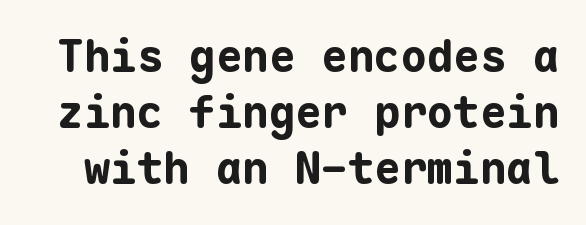
Q: Is the text bold? A: Yes.
Q: Is the text italic (slanted)? A: No, it is upright.
Q: Is the typeface a serif or a sans-serif typeface? A: Sans-serif.
Q: Is the text underlined? A: No.
Q: Is the spacing between letters normal or unusually wide? A: Normal.
Q: Is the spacing between lines tight, normal or loose? A: Normal.
Q: Width (condensed, normal, or wide)? A: Normal.
Q: Stroke contrast? A: Low.
Q: x-height? A: Medium.
Q: Monospaced? A: Yes.
